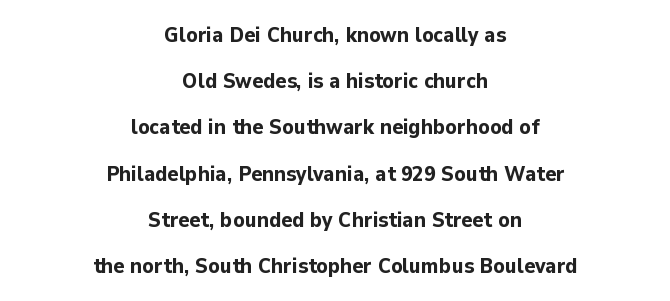
The image shows 21 px bold type, upright; set centered, loose line spacing (2.2x), normal letter spacing, not underlined.
